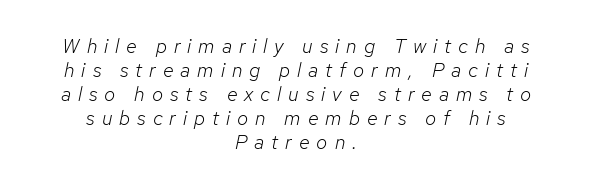
The image shows 20 px text type, italic (leaning right); set centered, line spacing 1.2x, unusually wide letter spacing (+0.35 em), not underlined.
